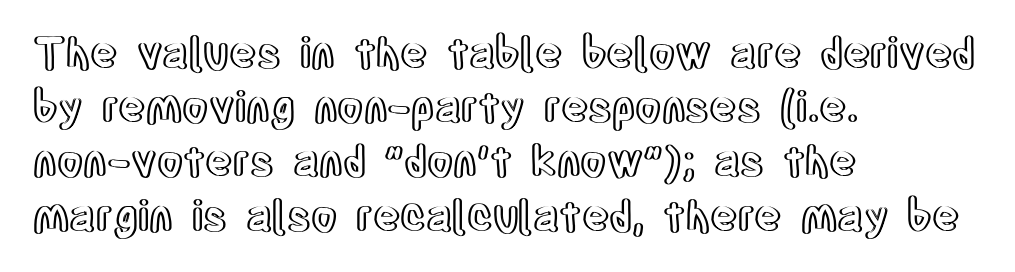
The letters advance in unequal steps, a hallmark of proportional type. Which margin do the lines hug? The left one — the right edge is uneven. Notice how descenders clear the ascenders below comfortably — that's standard leading. Posture: upright roman.
